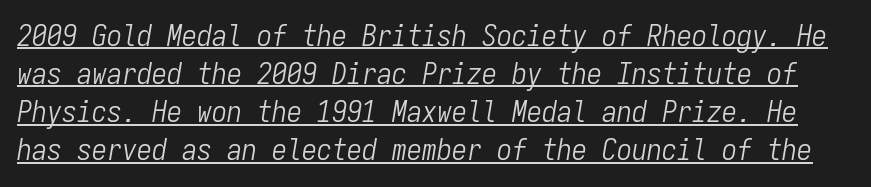
This rendering features underlined lettering. Stroke mass is kept to a normal reading level or below. The face used here is monospaced, like something from a code editor. Observe the ordinary spacing: letters are neighbours, not strangers. Does the leading feel generous? No, just average. Observe the lean: these are italic letterforms.
